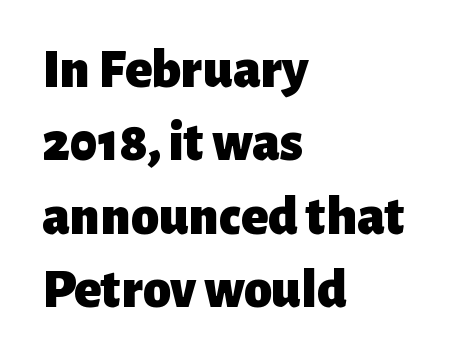
The image shows 56 px heavy sans-serif type, upright; set left-aligned, normal line spacing (1.31x), normal letter spacing, not underlined; low stroke contrast and a medium x-height.
